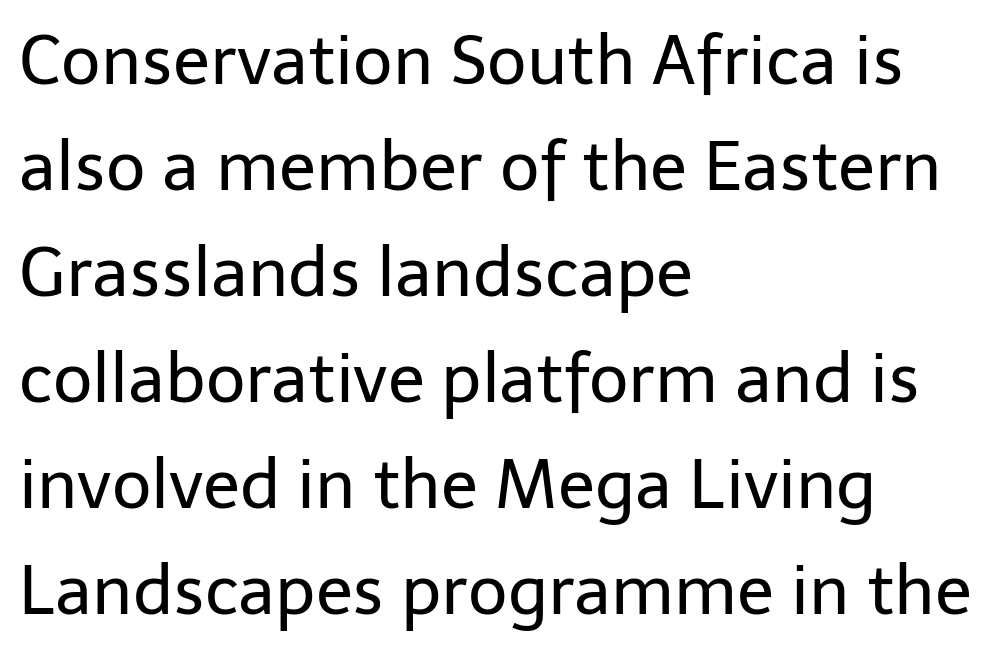
Q: Is the text bold? A: No.
Q: Is the text italic (slanted)? A: No, it is upright.
Q: Is the typeface a serif or a sans-serif typeface? A: Sans-serif.
Q: Is the text underlined? A: No.
Q: How is the paragraph aligned? A: Left-aligned.
Q: Is the spacing between letters normal or unusually wide? A: Normal.
Q: Is the spacing between lines tight, normal or loose? A: Normal.
Q: Width (condensed, normal, or wide)? A: Normal.
Q: Stroke contrast? A: Low.
Q: x-height? A: Medium.
Q: Monospaced? A: No.
